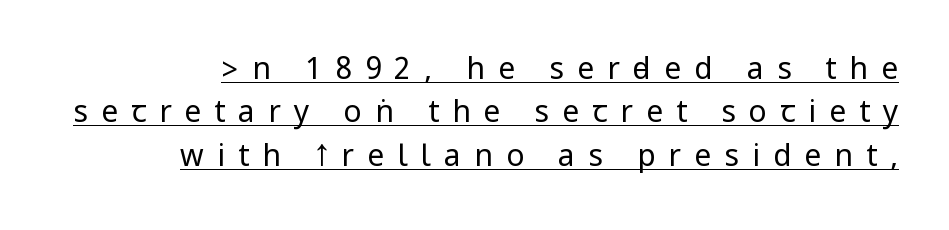
{"serif": "no", "italic": "no", "bold": "no", "weight": "regular", "width": "condensed", "stroke_contrast": "low", "underline": "yes", "align": "right", "line_spacing": "normal", "line_spacing_ratio": 1.45, "letter_spacing": "wide", "letter_spacing_em": 0.44, "glyph_px": 30}
